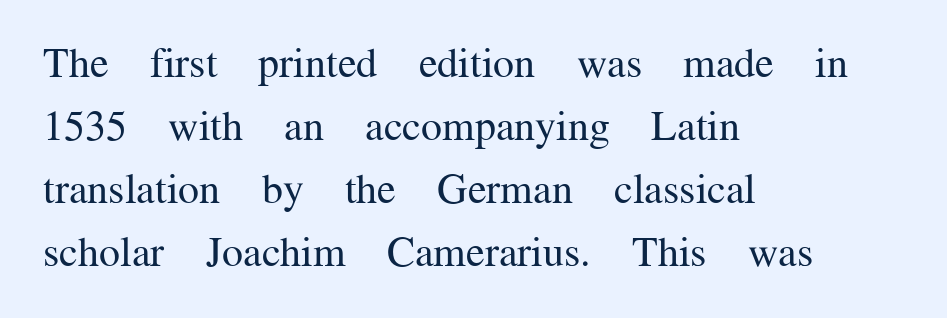
The image shows 42 px regular-weight serif type, upright; set left-aligned, normal line spacing (1.5x), normal letter spacing, not underlined; medium stroke contrast and a medium x-height.
